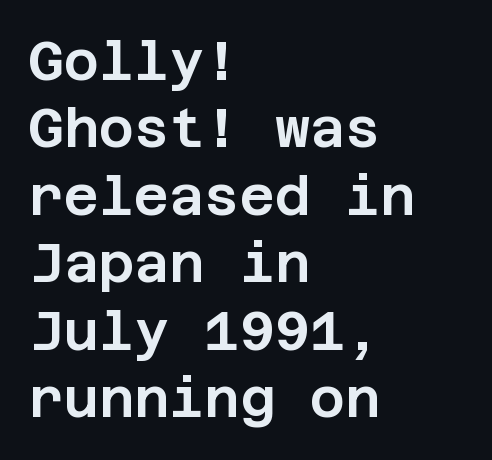
The image shows 54 px sans-serif type, upright; set left-aligned, normal line spacing (1.25x), normal letter spacing, not underlined; low stroke contrast and a large x-height.
